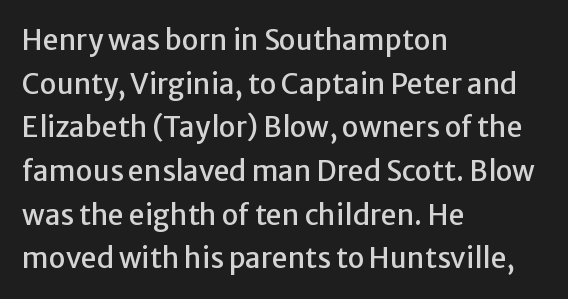
The image shows 28 px sans-serif type, upright; set left-aligned, normal line spacing (1.56x), normal letter spacing, not underlined; low stroke contrast and a medium x-height.
